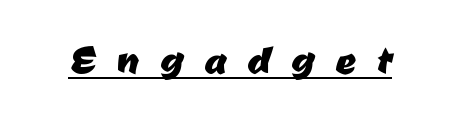
{"serif": "no", "width": "normal", "stroke_contrast": "low", "x_height": "medium", "monospaced": "no", "underline": "yes", "letter_spacing": "wide", "letter_spacing_em": 0.42, "glyph_px": 50}
